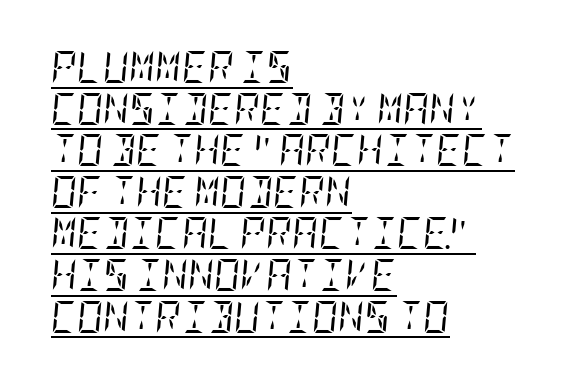
The passage shown has conventional tracking throughout. The rendering anchors every line to the left-hand side. A normal amount of white space separates one row of letters from the next. Would a proofreader flag this as italicized? Yes.
